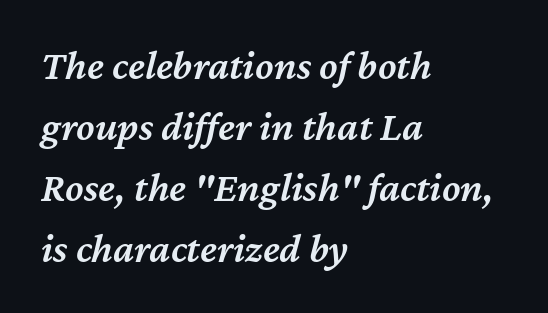
{"italic": "yes", "lean": "right", "slant_degrees": 12, "bold": "semi", "weight": "semibold", "width": "normal", "stroke_contrast": "medium", "x_height": "medium", "monospaced": "no", "underline": "no", "align": "left", "line_spacing": "normal", "line_spacing_ratio": 1.45, "letter_spacing": "normal", "letter_spacing_em": 0.0, "glyph_px": 42}
